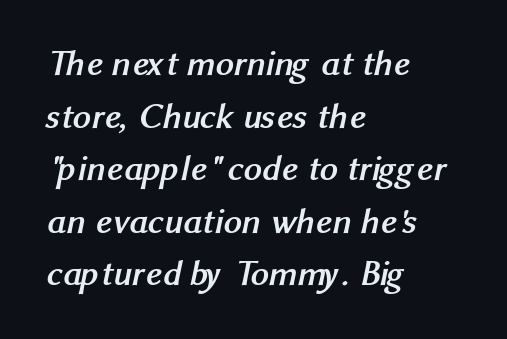
Serif or sans? Sans — the stroke terminals are bare. Check the space under the baseline: it is left empty. What weight is shown? A full bold with thick strokes. Notice how the passage keeps a crisp vertical edge on the left only. Here the designer chose a conventional face with non-uniform glyph widths. Students, note that the glyphs here touch the page at normal intervals.
